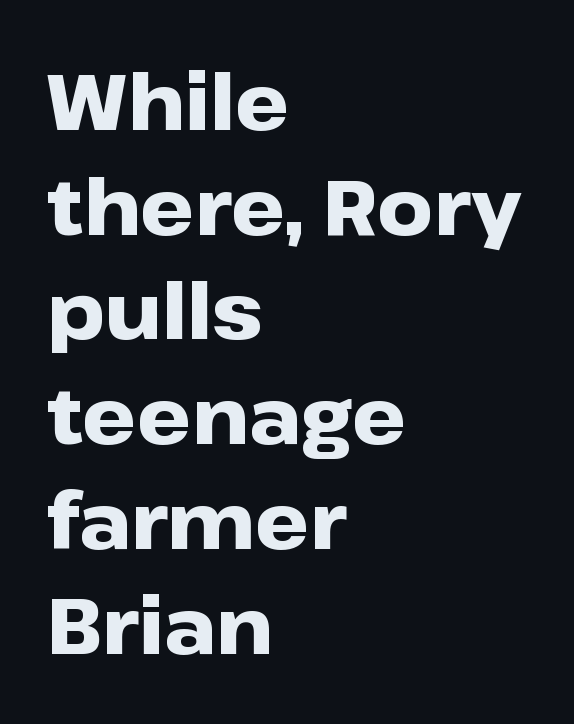
Q: Is the text bold? A: Yes.
Q: Is the text italic (slanted)? A: No, it is upright.
Q: Is the typeface a serif or a sans-serif typeface? A: Sans-serif.
Q: Is the text underlined? A: No.
Q: How is the paragraph aligned? A: Left-aligned.
Q: Is the spacing between letters normal or unusually wide? A: Normal.
Q: Is the spacing between lines tight, normal or loose? A: Normal.
Q: Width (condensed, normal, or wide)? A: Wide.
Q: Stroke contrast? A: Low.
Q: x-height? A: Medium.
Q: Monospaced? A: No.
